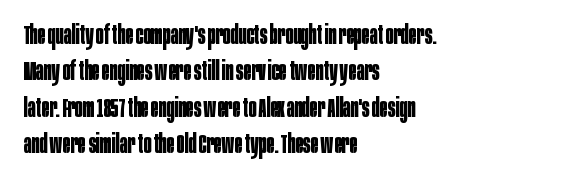
Q: Is the text bold? A: Yes.
Q: Is the text italic (slanted)? A: No, it is upright.
Q: Is the text underlined? A: No.
Q: How is the paragraph aligned? A: Left-aligned.
Q: Is the spacing between letters normal or unusually wide? A: Normal.
Q: Is the spacing between lines tight, normal or loose? A: Normal.
